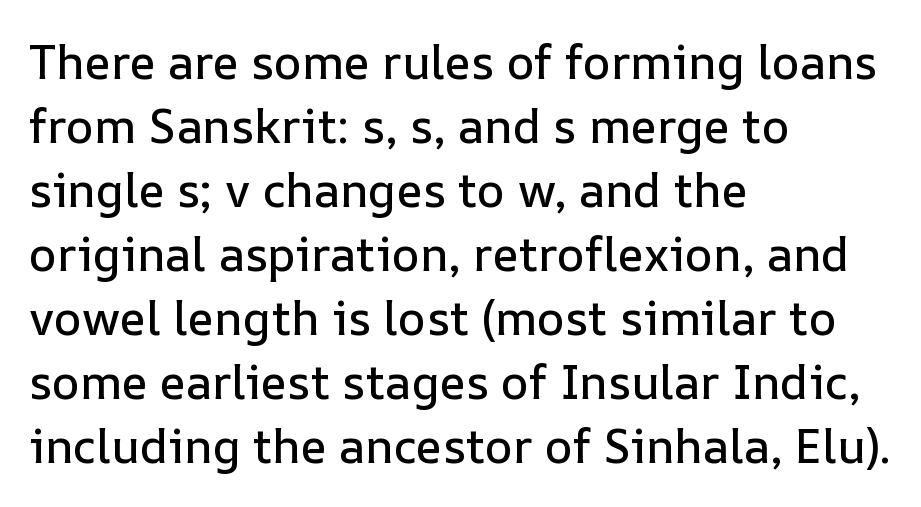
A clean baseline with only descenders dipping below it. A typesetter would call this proportional, since set widths differ per character. Quick note: interline space is typical. There is no visible air inserted between adjacent glyphs.
